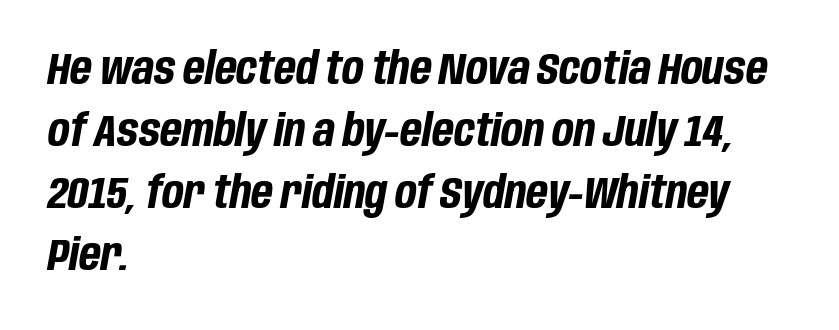
{"italic": "yes", "lean": "right", "slant_degrees": 10, "bold": "yes", "weight": "bold", "width": "condensed", "stroke_contrast": "low", "x_height": "large", "monospaced": "no", "underline": "no", "align": "left", "line_spacing": "normal", "line_spacing_ratio": 1.38, "letter_spacing": "normal", "letter_spacing_em": 0.0, "glyph_px": 45}
